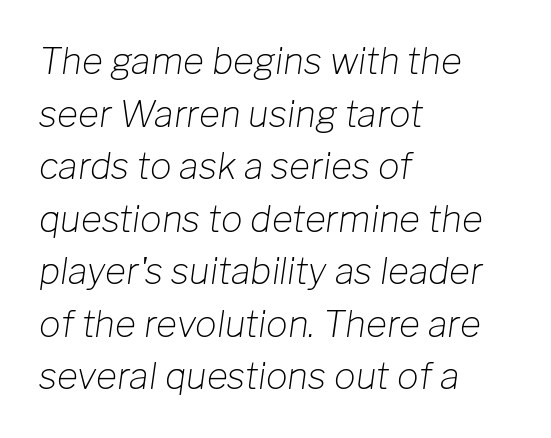
The face used here is rendered with its standard letterfit. This rendering uses left alignment, leaving the right contour irregular. Weight class: somewhere from thin through regular. This sample keeps an unexceptional amount of space between lines.
